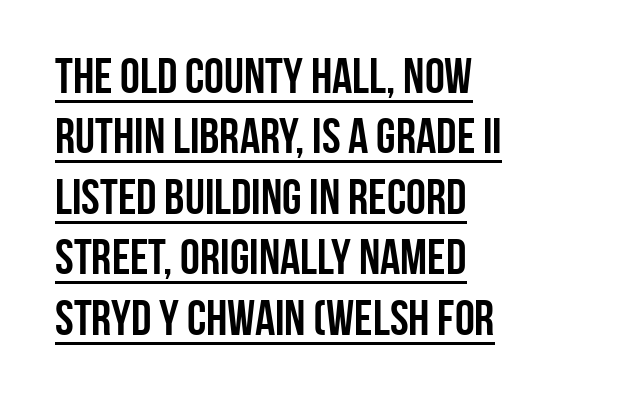
Unlike italic type, these characters show no tilt at all. The rendering keeps characters at their native spacing. Heft: maximum for text — a bold. Varying glyph widths throughout — classic text-font behaviour.
